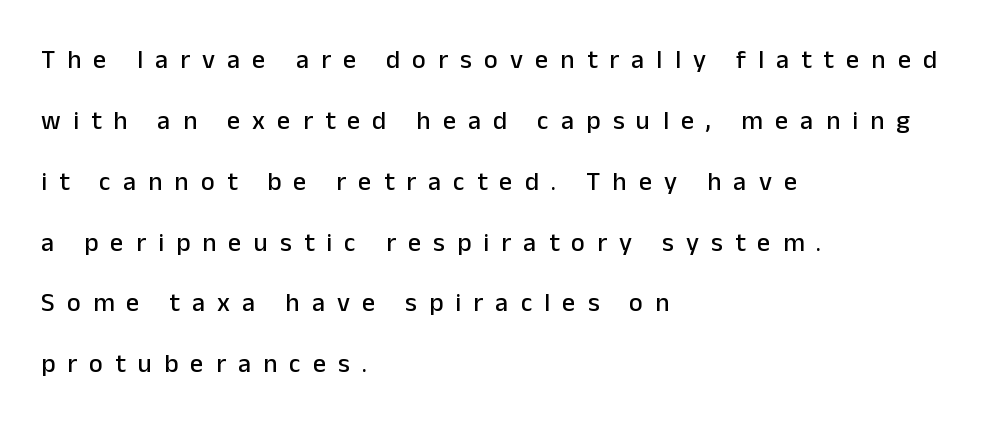
The image shows 26 px text type, upright; set left-aligned, loose line spacing (2.34x), unusually wide letter spacing (+0.47 em), not underlined.
